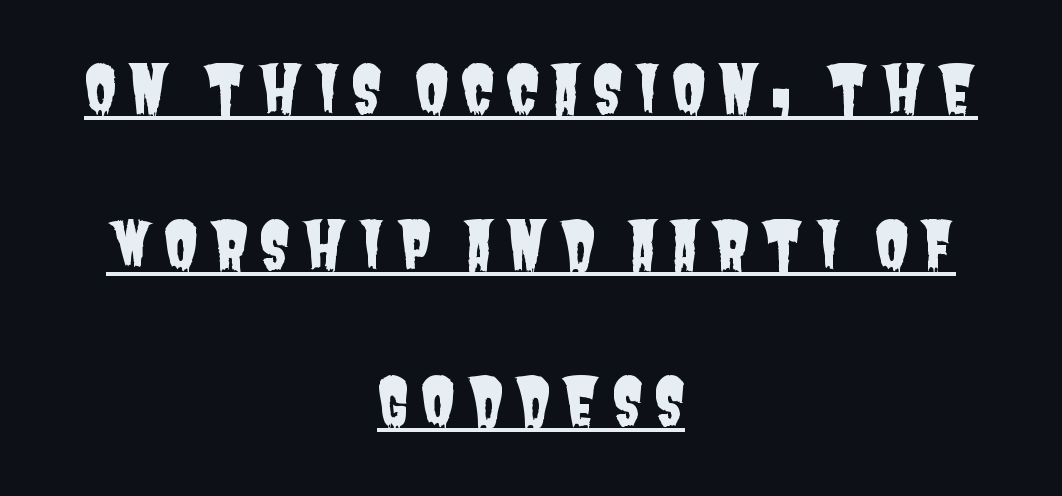
Q: Is the typeface a serif or a sans-serif typeface? A: Sans-serif.
Q: Is the text underlined? A: Yes.
Q: How is the paragraph aligned? A: Centered.
Q: Is the spacing between lines tight, normal or loose? A: Loose.
Q: Width (condensed, normal, or wide)? A: Condensed.
Q: Stroke contrast? A: Low.
Q: x-height? A: Large.
Q: Monospaced? A: No.
